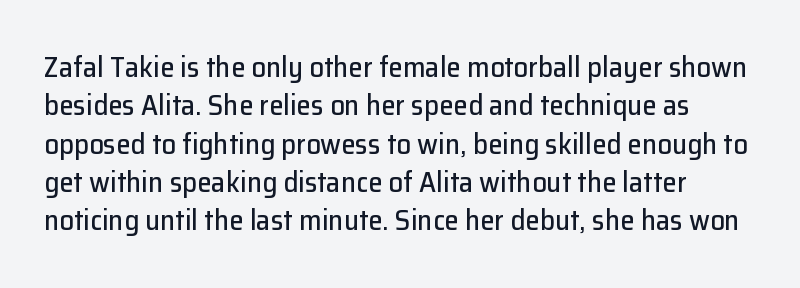
The font family rendered here belongs to the sans-serif group. A roman cut, with each character standing at attention. Do the characters align in a grid? No, the font is proportional. There is no visible air inserted between adjacent glyphs. Is there much room between lines? A standard amount, neither cramped nor airy. The area under the type is left untouched.
